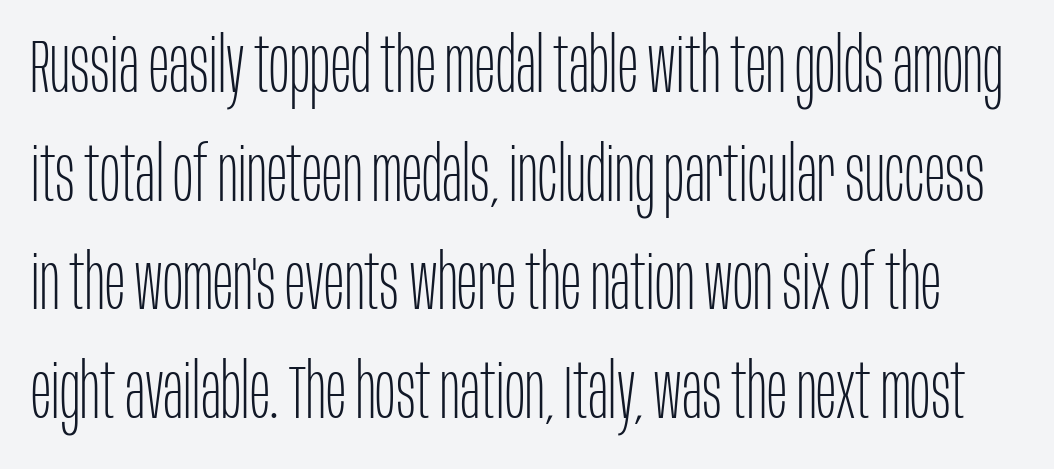
Q: Is the text bold? A: No.
Q: Is the text italic (slanted)? A: No, it is upright.
Q: Is the typeface a serif or a sans-serif typeface? A: Sans-serif.
Q: Is the text underlined? A: No.
Q: Is the spacing between letters normal or unusually wide? A: Normal.
Q: Is the spacing between lines tight, normal or loose? A: Normal.
Q: Width (condensed, normal, or wide)? A: Condensed.
Q: Stroke contrast? A: Low.
Q: x-height? A: Large.
Q: Monospaced? A: No.
